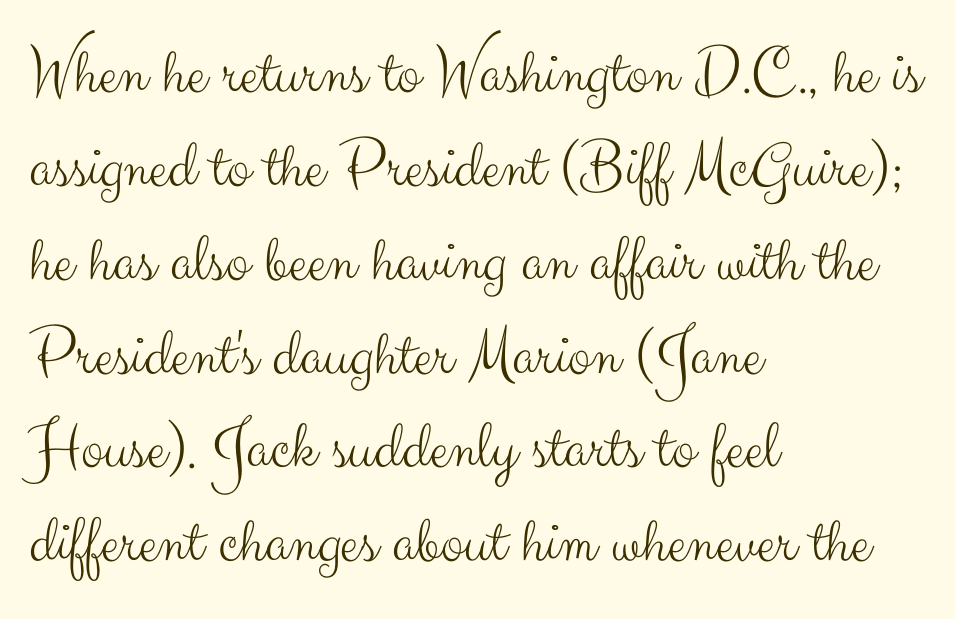
The image shows 68 px light sans-serif type; set left-aligned, normal line spacing (1.38x), normal letter spacing, not underlined; medium stroke contrast and a small x-height.
